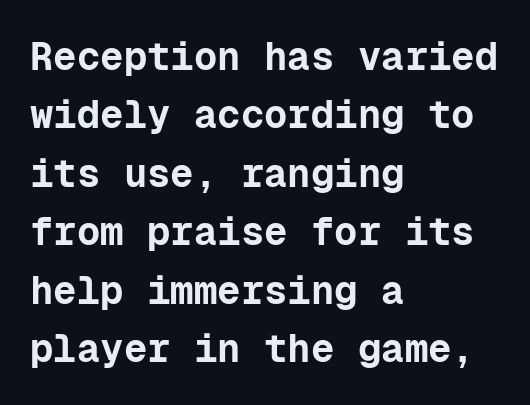
The image shows 39 px bold sans-serif type, upright, monospaced; set left-aligned, normal line spacing (1.5x), normal letter spacing, not underlined; low stroke contrast and a medium x-height.
